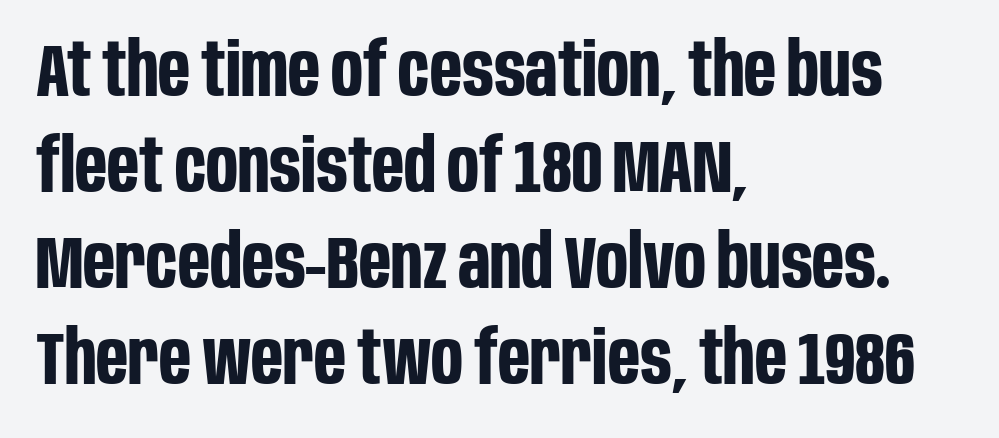
{"serif": "no", "italic": "no", "bold": "yes", "weight": "bold", "width": "condensed", "stroke_contrast": "low", "x_height": "large", "monospaced": "no", "underline": "no", "align": "left", "line_spacing": "normal", "line_spacing_ratio": 1.28, "letter_spacing": "normal", "letter_spacing_em": 0.0, "glyph_px": 75}
